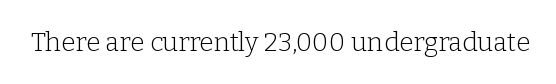
A roman cut, with each character standing at attention. Decoration check: the copy has no underline. The gaps between neighbouring characters are ordinary and unremarkable. Bold? No — there's no thickening of the strokes.
